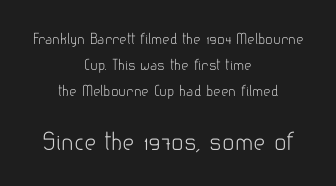
Q: Is the text bold? A: No.
Q: Is the text italic (slanted)? A: No, it is upright.
Q: Is the text underlined? A: No.
Q: How is the paragraph aligned? A: Centered.
Q: Is the spacing between letters normal or unusually wide? A: Normal.
Q: Which block of text is set in a larger size, the first (top) or the second (bottom)? A: The second (bottom) one.
